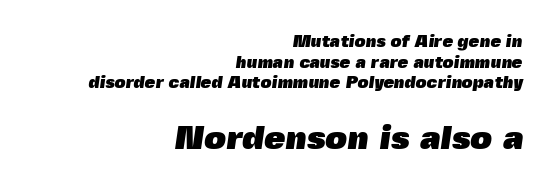
Q: Is the text bold? A: Yes.
Q: Is the typeface a serif or a sans-serif typeface? A: Sans-serif.
Q: Is the text underlined? A: No.
Q: How is the paragraph aligned? A: Right-aligned.
Q: Is the spacing between letters normal or unusually wide? A: Normal.
Q: Which block of text is set in a larger size, the first (top) or the second (bottom)? A: The second (bottom) one.
Q: Width (condensed, normal, or wide)? A: Normal.
Q: x-height? A: Medium.
Q: Monospaced? A: No.
